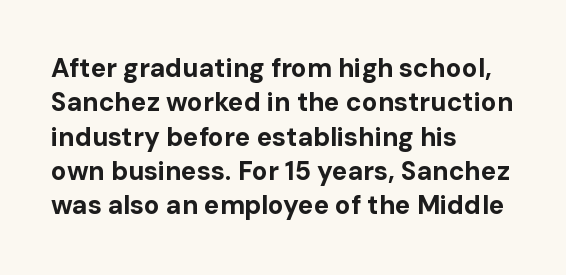
The image shows 26 px bold type, upright; set left-aligned, normal line spacing (1.32x), normal letter spacing, not underlined.
